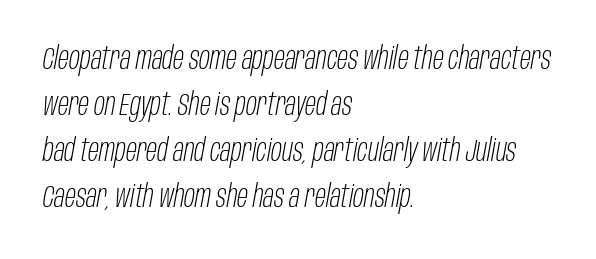
{"italic": "yes", "lean": "right", "slant_degrees": 10, "bold": "no", "weight": "light", "width": "condensed", "stroke_contrast": "low", "x_height": "large", "monospaced": "no", "underline": "no", "align": "left", "line_spacing": "normal", "line_spacing_ratio": 1.44, "letter_spacing": "normal", "letter_spacing_em": 0.0, "glyph_px": 32}
